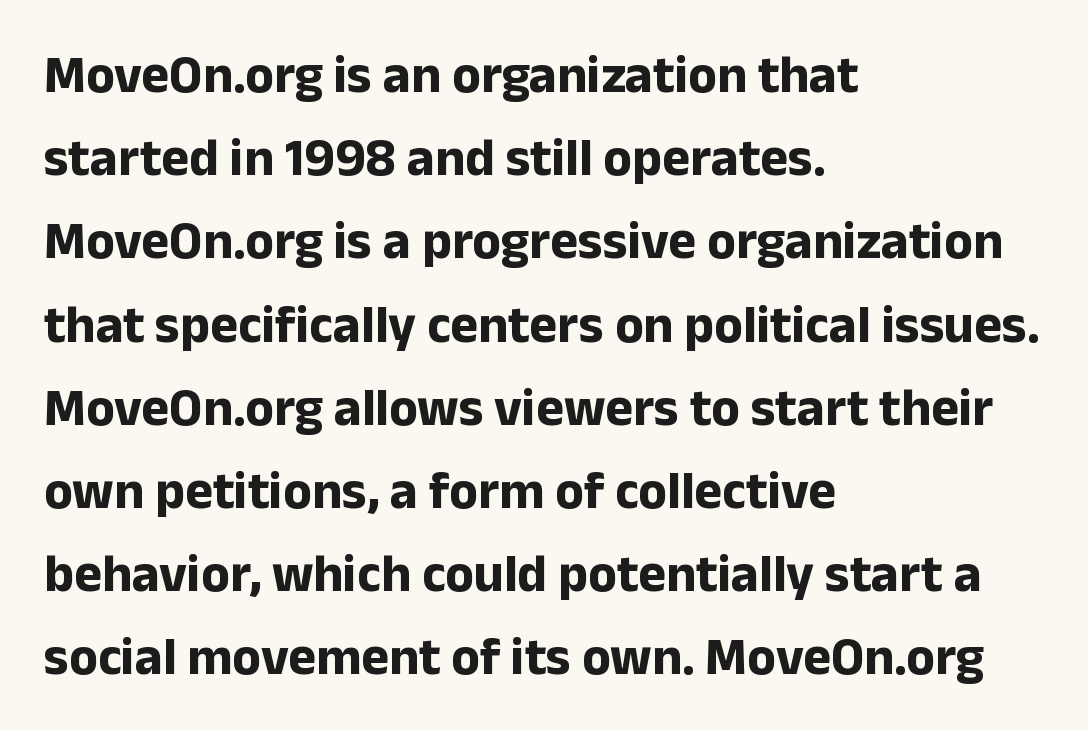
Q: Is the text bold? A: Yes.
Q: Is the text italic (slanted)? A: No, it is upright.
Q: Is the typeface a serif or a sans-serif typeface? A: Sans-serif.
Q: Is the text underlined? A: No.
Q: How is the paragraph aligned? A: Left-aligned.
Q: Is the spacing between letters normal or unusually wide? A: Normal.
Q: Is the spacing between lines tight, normal or loose? A: Normal.
Q: Width (condensed, normal, or wide)? A: Normal.
Q: Stroke contrast? A: Low.
Q: x-height? A: Medium.
Q: Monospaced? A: No.
